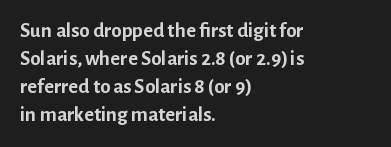
The image shows 21 px bold type, upright; set left-aligned, normal line spacing (1.34x), normal letter spacing, not underlined.
